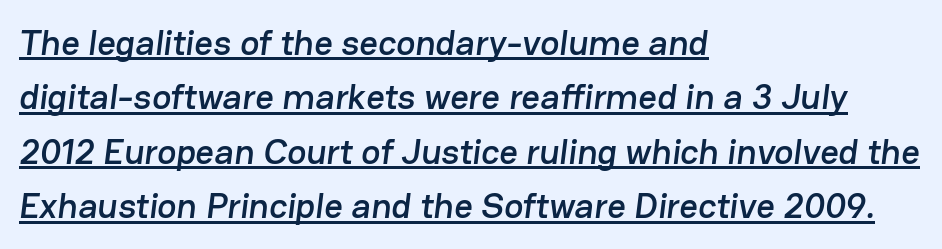
Q: Is the typeface a serif or a sans-serif typeface? A: Sans-serif.
Q: Is the text underlined? A: Yes.
Q: How is the paragraph aligned? A: Left-aligned.
Q: Is the spacing between letters normal or unusually wide? A: Normal.
Q: Is the spacing between lines tight, normal or loose? A: Normal.
Q: Width (condensed, normal, or wide)? A: Normal.
Q: Stroke contrast? A: Low.
Q: x-height? A: Medium.
Q: Monospaced? A: No.
